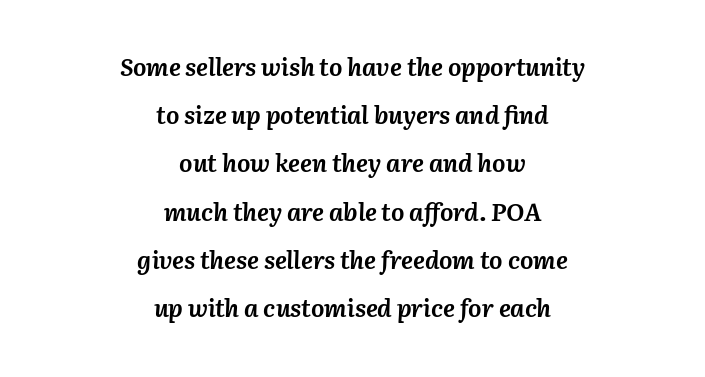
The image shows 25 px bold type, italic (leaning right); set centered, loose line spacing (1.93x), normal letter spacing, not underlined.
